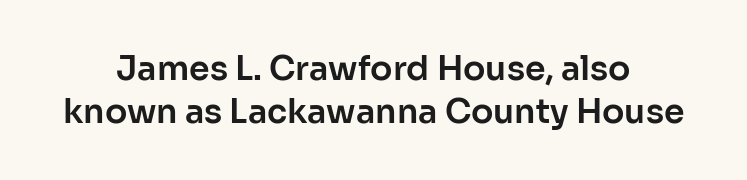
{"serif": "no", "italic": "no", "width": "normal", "stroke_contrast": "low", "x_height": "medium", "monospaced": "no", "underline": "no", "align": "center", "line_spacing": "normal", "line_spacing_ratio": 1.3, "letter_spacing": "normal", "letter_spacing_em": 0.0, "glyph_px": 33}
